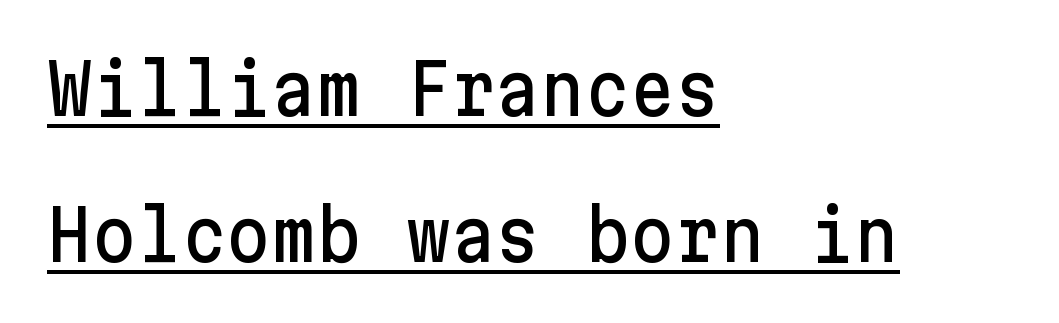
{"serif": "no", "italic": "no", "width": "normal", "stroke_contrast": "low", "x_height": "medium", "underline": "yes", "align": "left", "line_spacing": "loose", "line_spacing_ratio": 2.11, "letter_spacing": "normal", "letter_spacing_em": 0.0, "glyph_px": 69}
